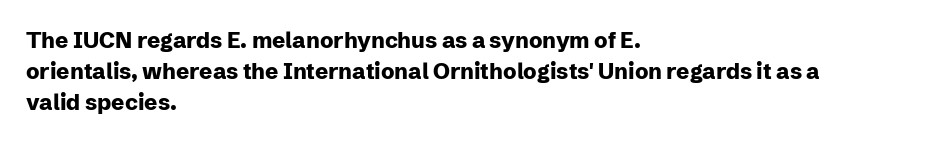
Ordinary non-slanted type is in use. The space between consecutive lines is moderate. The strokes are fattened all the way to bold. No extra tracking has been applied to these lines. Quick note: underline off. The typesetter chose a ragged-right arrangement here.
